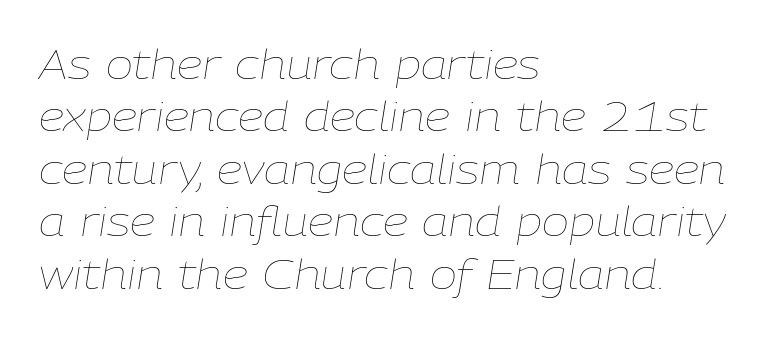
Only glyphs here, with clear space below each row. Yep, that's italic — everything's leaning. Here the designer chose a conventional face with non-uniform glyph widths. Summary of weight: not heavy and not bold.
